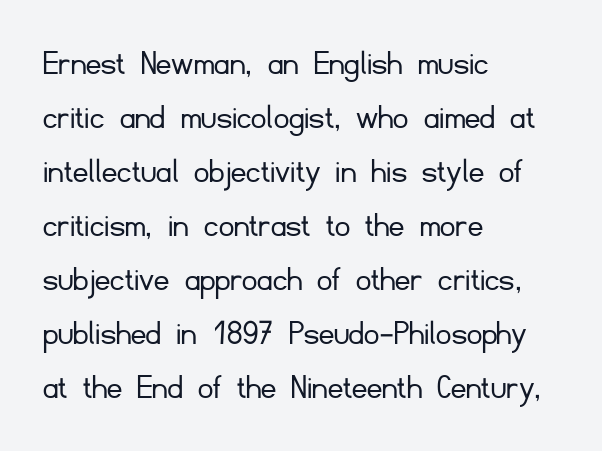
{"serif": "no", "italic": "no", "bold": "no", "weight": "light", "width": "normal", "stroke_contrast": "low", "x_height": "small", "monospaced": "no", "underline": "no", "align": "left", "line_spacing": "normal", "line_spacing_ratio": 1.46, "letter_spacing": "normal", "letter_spacing_em": 0.0, "glyph_px": 37}
